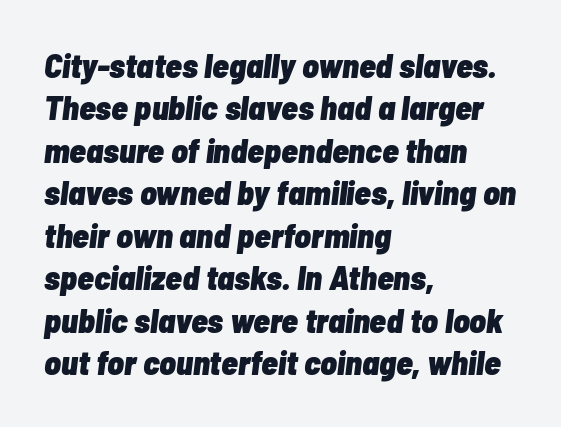
{"italic": "yes", "lean": "right", "slant_degrees": 7, "bold": "yes", "weight": "heavy", "width": "condensed", "stroke_contrast": "low", "x_height": "medium", "monospaced": "no", "underline": "no", "align": "left", "line_spacing": "normal", "line_spacing_ratio": 1.25, "letter_spacing": "normal", "letter_spacing_em": 0.0, "glyph_px": 34}
